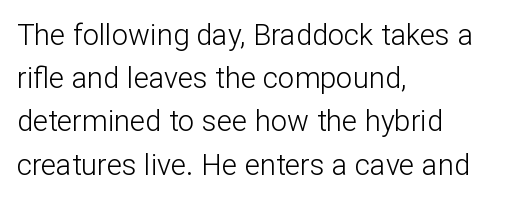
Counters stay open thanks to moderate or lighter strokes. The text block is weighted toward the left margin, trailing off unevenly rightward. In terms of letterform style, serifs are entirely absent. A typesetter would call this proportional, since set widths differ per character. Italic: no, the glyphs are upright roman.
